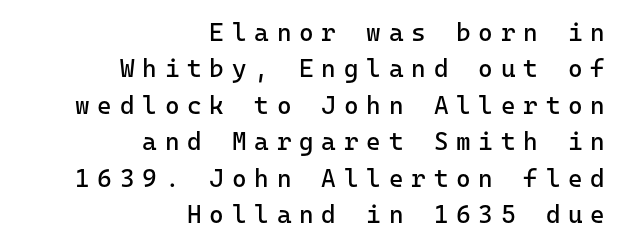
Q: Is the text bold? A: No.
Q: Is the text italic (slanted)? A: No, it is upright.
Q: Is the text underlined? A: No.
Q: How is the paragraph aligned? A: Right-aligned.
Q: Is the spacing between letters normal or unusually wide? A: Unusually wide.
Q: Is the spacing between lines tight, normal or loose? A: Normal.
